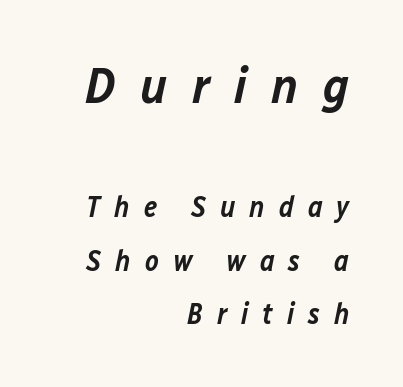
Q: Is the text bold? A: Semi-bold.
Q: Is the text italic (slanted)? A: Yes, it leans right by about 12 degrees.
Q: Is the text underlined? A: No.
Q: How is the paragraph aligned? A: Right-aligned.
Q: Is the spacing between letters normal or unusually wide? A: Unusually wide.
Q: Which block of text is set in a larger size, the first (top) or the second (bottom)? A: The first (top) one.
Q: Width (condensed, normal, or wide)? A: Normal.
Q: Stroke contrast? A: Low.
Q: x-height? A: Medium.
Q: Monospaced? A: No.
